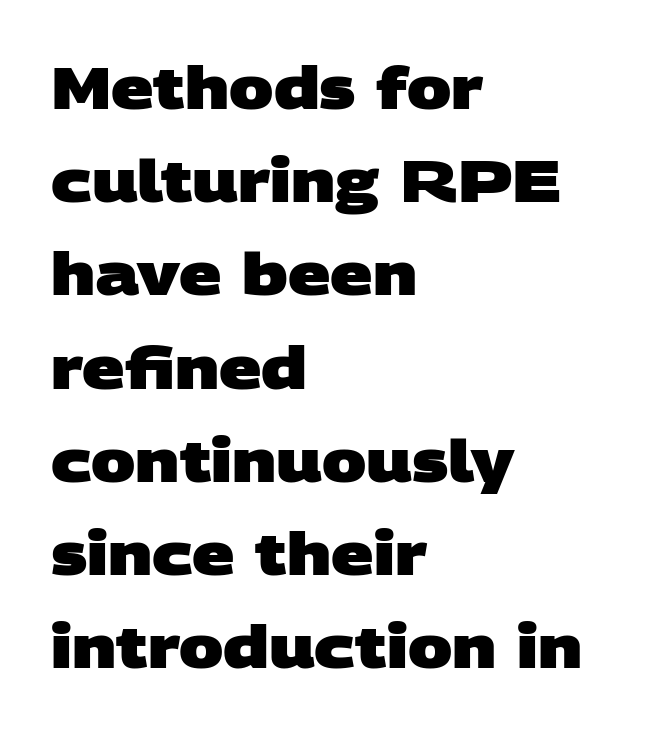
If you drew a ruler down the left edge, every line would touch it. Leading: standard. How heavy is the stroke? Heavy — this is a bold. Glance below the letters and you will spot only blank space.
